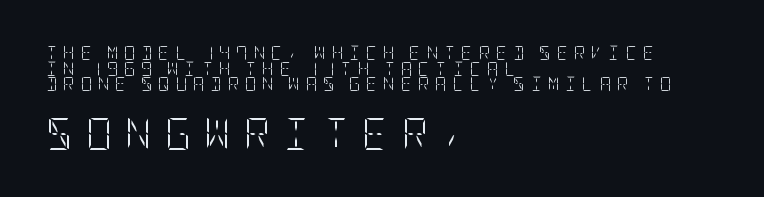
Q: Is the text bold? A: No.
Q: Is the text italic (slanted)? A: No, it is upright.
Q: Is the text underlined? A: No.
Q: How is the paragraph aligned? A: Left-aligned.
Q: Is the spacing between letters normal or unusually wide? A: Unusually wide.
Q: Is the spacing between lines tight, normal or loose? A: Tight.
Q: Which block of text is set in a larger size, the first (top) or the second (bottom)? A: The second (bottom) one.
Q: Width (condensed, normal, or wide)? A: Condensed.
Q: Stroke contrast? A: Low.
Q: x-height? A: Large.
